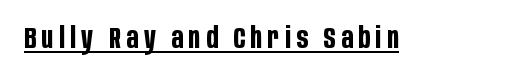
The image shows 30 px bold, condensed sans-serif type, upright; set underlined; low stroke contrast and a large x-height.
